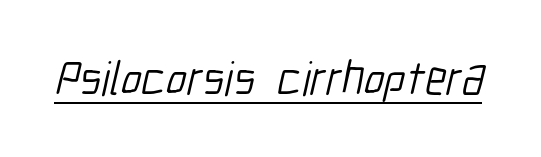
{"serif": "no", "bold": "no", "weight": "light", "width": "condensed", "stroke_contrast": "low", "x_height": "medium", "monospaced": "no", "underline": "yes", "letter_spacing": "normal", "letter_spacing_em": 0.0, "glyph_px": 48}
